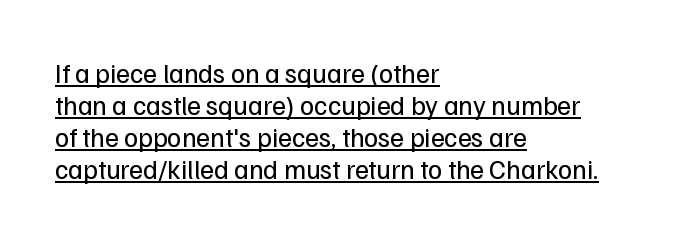
The image shows 27 px text type, upright; set left-aligned, line spacing 1.19x, normal letter spacing, underlined.
